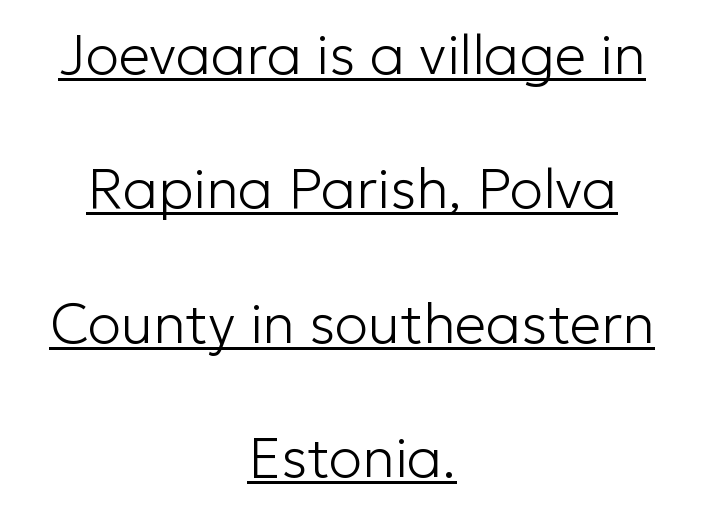
{"serif": "no", "italic": "no", "bold": "no", "weight": "light", "width": "normal", "stroke_contrast": "low", "x_height": "medium", "monospaced": "no", "underline": "yes", "align": "center", "line_spacing": "loose", "line_spacing_ratio": 2.4, "letter_spacing": "normal", "letter_spacing_em": 0.0, "glyph_px": 56}
